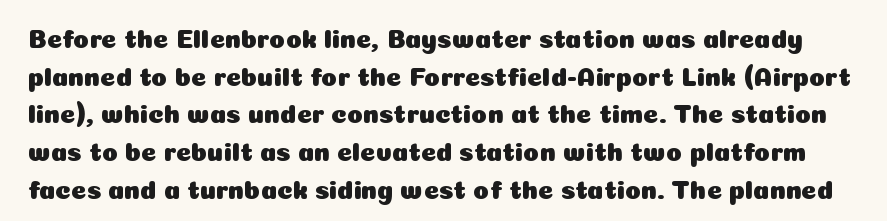
The passage shown has conventional tracking throughout. The leading is moderate, giving the passage an even texture. Upright lettering throughout. Nobody drew a line under any word here.
